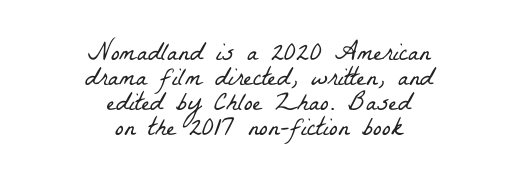
Q: Is the text bold? A: No.
Q: Is the text underlined? A: No.
Q: How is the paragraph aligned? A: Centered.
Q: Is the spacing between letters normal or unusually wide? A: Normal.
Q: Is the spacing between lines tight, normal or loose? A: Tight.
